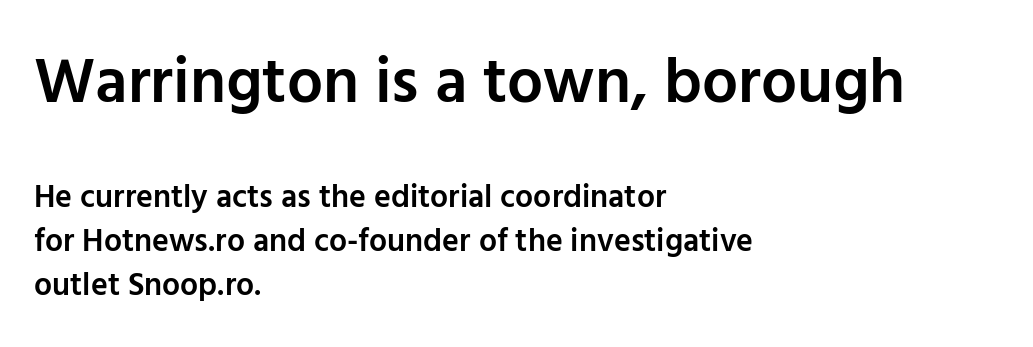
The image shows 64 px semibold sans-serif type, upright; set left-aligned, normal line spacing (1.37x), normal letter spacing, not underlined; the first (top) block is 2.0x larger; low stroke contrast and a medium x-height.
